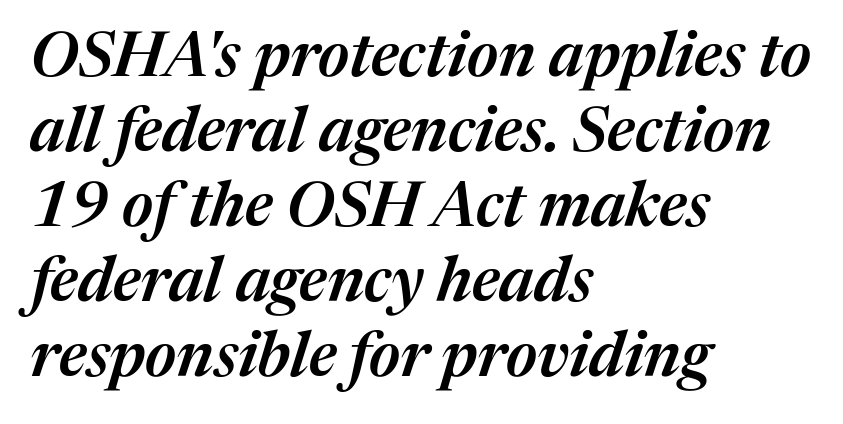
The image shows 62 px semibold type, italic (leaning right); set left-aligned, line spacing 1.21x, normal letter spacing, not underlined; medium stroke contrast and a medium x-height.
